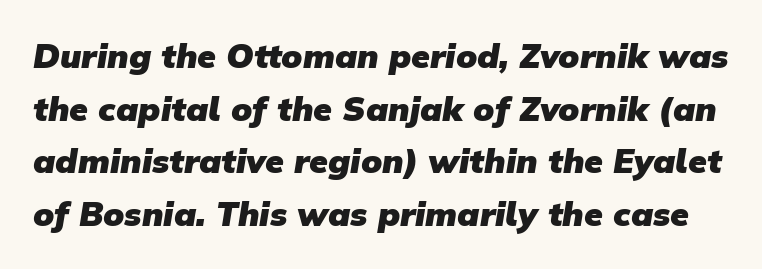
The image shows 34 px heavy sans-serif type; set normal line spacing (1.55x), normal letter spacing, not underlined; low stroke contrast and a medium x-height.
